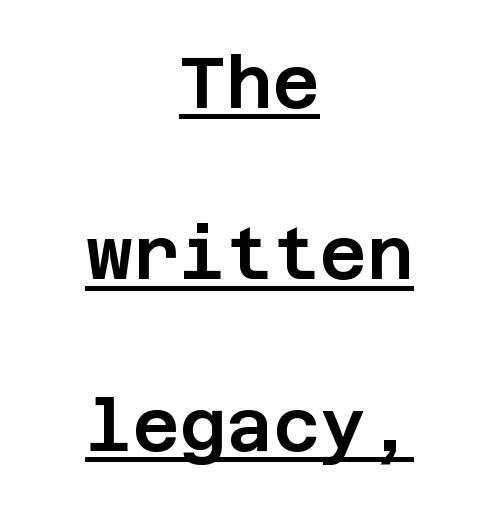
Q: Is the text italic (slanted)? A: No, it is upright.
Q: Is the typeface a serif or a sans-serif typeface? A: Sans-serif.
Q: Is the text underlined? A: Yes.
Q: How is the paragraph aligned? A: Centered.
Q: Is the spacing between letters normal or unusually wide? A: Normal.
Q: Is the spacing between lines tight, normal or loose? A: Loose.
Q: Width (condensed, normal, or wide)? A: Normal.
Q: Stroke contrast? A: Low.
Q: x-height? A: Large.
